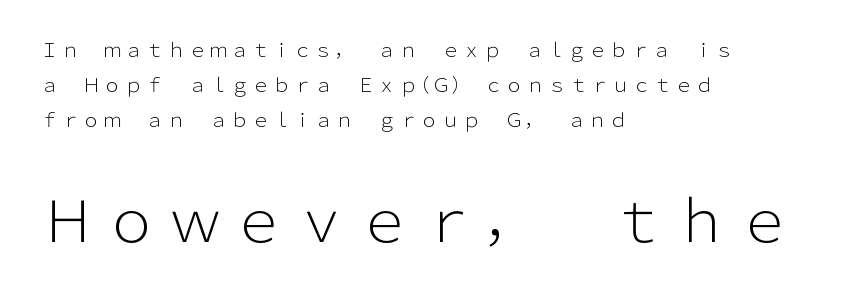
{"serif": "no", "italic": "no", "bold": "no", "weight": "light", "width": "normal", "stroke_contrast": "low", "x_height": "medium", "monospaced": "no", "underline": "no", "align": "left", "line_spacing_ratio": 1.85, "larger_block": "second", "size_ratio": 3.0, "glyph_px": 57}
